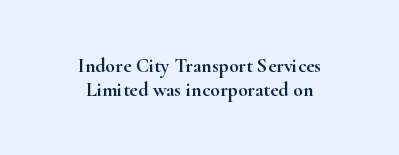
The image shows 20 px text type, upright; set centered, line spacing 1.19x, normal letter spacing, not underlined.
